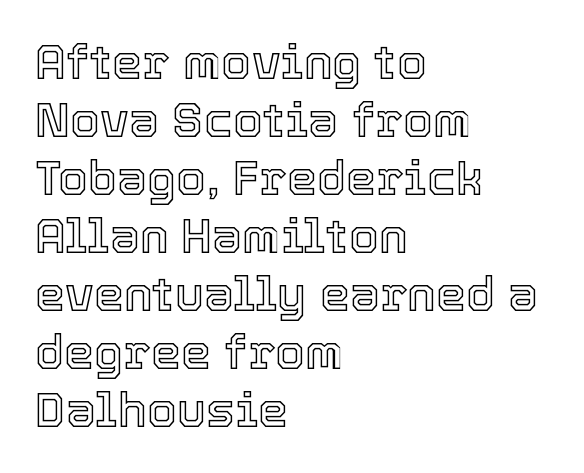
A roman cut, with each character standing at attention. Check the space under the baseline: it is left empty. Nobody touched the tracking dial on this one. Is this a fixed-width face? No — the glyphs have proportional, varying widths.
